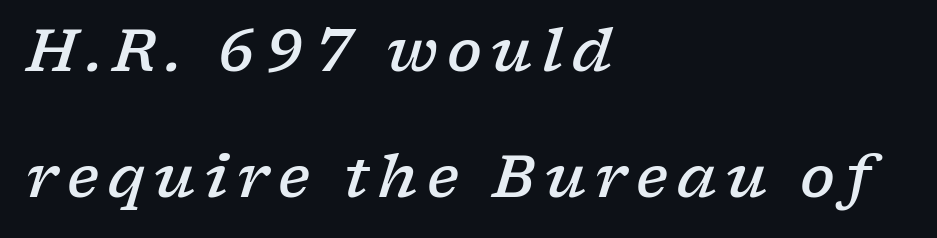
The image shows 58 px semibold, wide serif type, italic (leaning right); set left-aligned, loose line spacing (2.18x), not underlined; low stroke contrast and a medium x-height.
